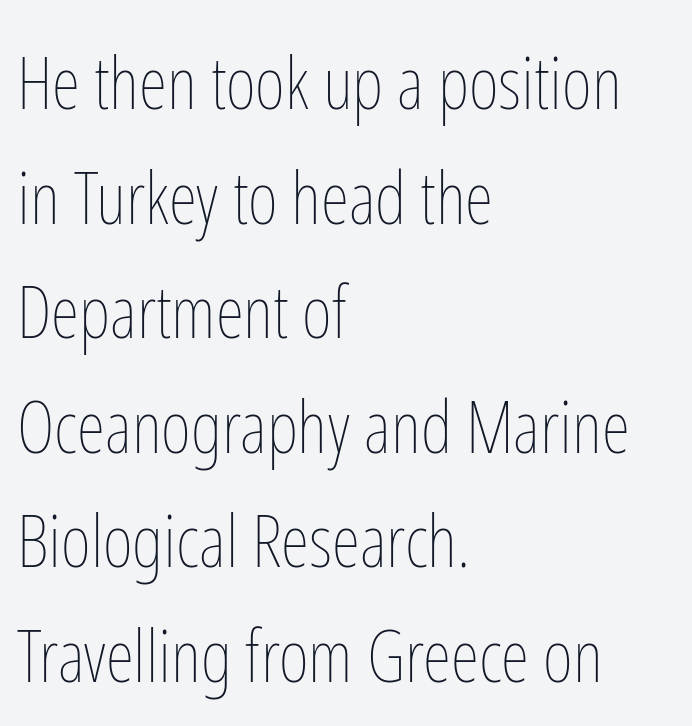
{"italic": "no", "bold": "no", "weight": "thin", "width": "condensed", "stroke_contrast": "low", "x_height": "medium", "monospaced": "no", "underline": "no", "align": "left", "line_spacing": "normal", "line_spacing_ratio": 1.57, "letter_spacing": "normal", "letter_spacing_em": 0.0, "glyph_px": 73}
